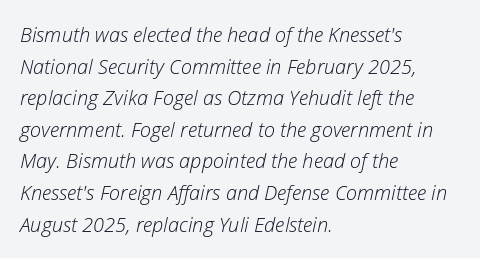
Nothing unusual about the tracking: characters are spaced as the font intends. No chunkiness to these letters — they're not bold. The axis of the letterforms is tilted away from vertical. The ragged edge is on the right, which tells us the setting is flush left.
